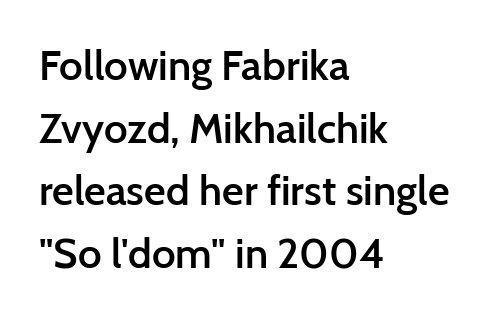
Q: Is the text bold? A: Semi-bold.
Q: Is the text italic (slanted)? A: No, it is upright.
Q: Is the typeface a serif or a sans-serif typeface? A: Sans-serif.
Q: Is the text underlined? A: No.
Q: How is the paragraph aligned? A: Left-aligned.
Q: Is the spacing between letters normal or unusually wide? A: Normal.
Q: Is the spacing between lines tight, normal or loose? A: Normal.
Q: Width (condensed, normal, or wide)? A: Normal.
Q: Stroke contrast? A: Low.
Q: x-height? A: Medium.
Q: Monospaced? A: No.
